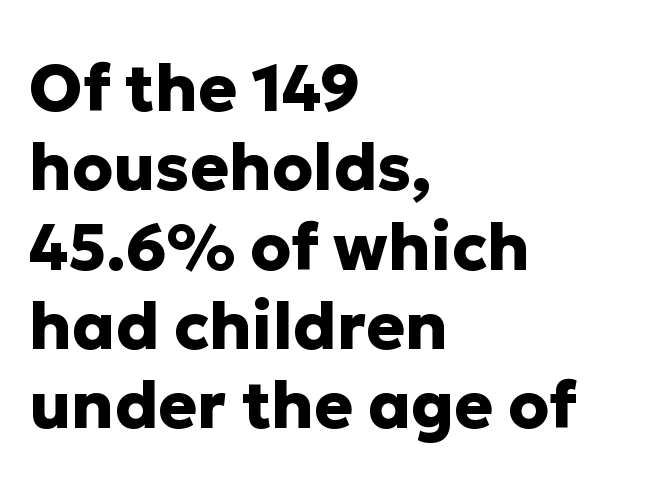
The image shows 65 px heavy sans-serif type, upright; set left-aligned, line spacing 1.22x, normal letter spacing, not underlined; low stroke contrast and a medium x-height.
